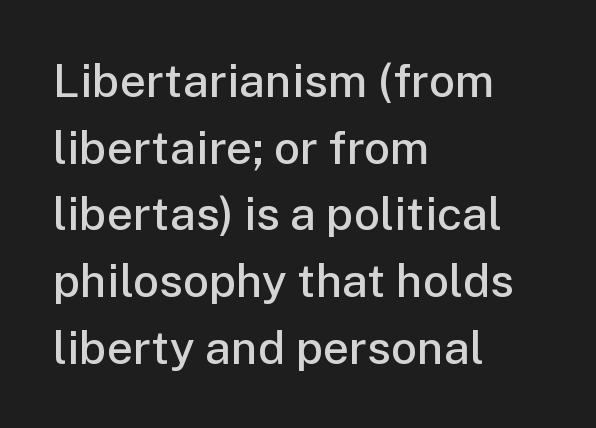
Q: Is the text bold? A: Semi-bold.
Q: Is the text italic (slanted)? A: No, it is upright.
Q: Is the typeface a serif or a sans-serif typeface? A: Sans-serif.
Q: Is the text underlined? A: No.
Q: How is the paragraph aligned? A: Left-aligned.
Q: Is the spacing between letters normal or unusually wide? A: Normal.
Q: Is the spacing between lines tight, normal or loose? A: Normal.
Q: Width (condensed, normal, or wide)? A: Normal.
Q: Stroke contrast? A: Low.
Q: x-height? A: Medium.
Q: Monospaced? A: No.
